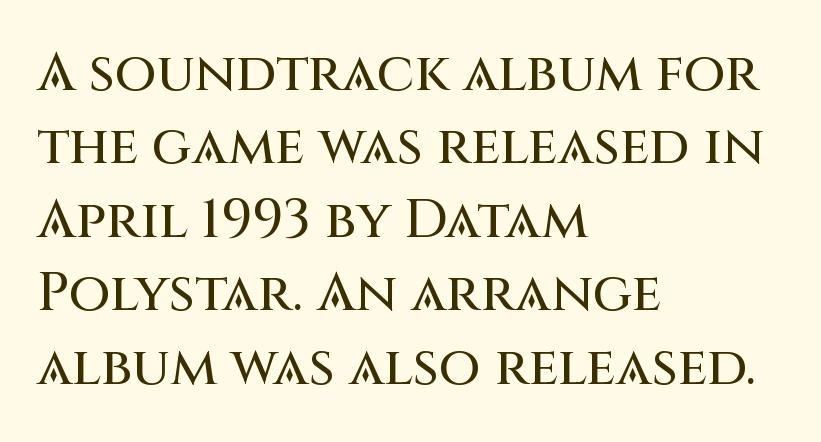
The image shows 54 px sans-serif type, upright; set left-aligned, normal line spacing (1.36x), normal letter spacing, not underlined; medium stroke contrast and a large x-height.
